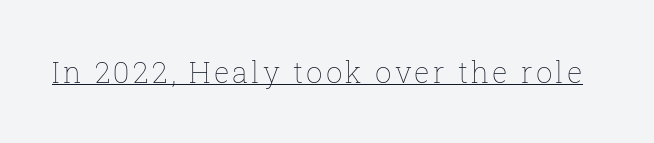
{"italic": "no", "bold": "no", "weight": "thin", "width": "normal", "stroke_contrast": "low", "x_height": "medium", "monospaced": "no", "underline": "yes", "glyph_px": 29}
